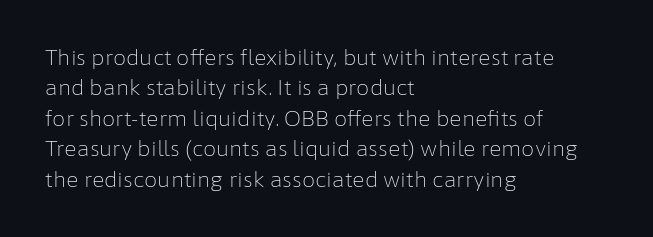
{"italic": "no", "bold": "no", "underline": "no", "align": "left", "line_spacing": "normal", "line_spacing_ratio": 1.45, "letter_spacing": "normal", "letter_spacing_em": 0.0, "glyph_px": 21}
